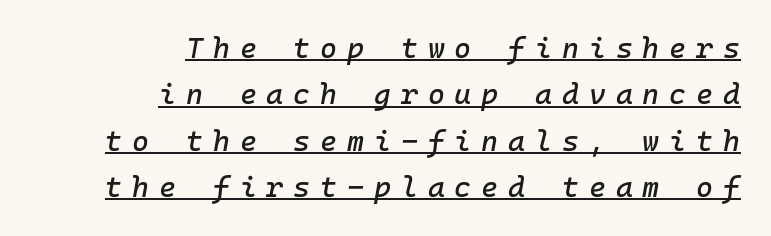
Q: Is the text italic (slanted)? A: Yes, it leans right by about 10 degrees.
Q: Is the text underlined? A: Yes.
Q: How is the paragraph aligned? A: Right-aligned.
Q: Is the spacing between letters normal or unusually wide? A: Unusually wide.
Q: Is the spacing between lines tight, normal or loose? A: Normal.
Q: Width (condensed, normal, or wide)? A: Normal.
Q: Stroke contrast? A: Low.
Q: x-height? A: Medium.
Q: Monospaced? A: Yes.
